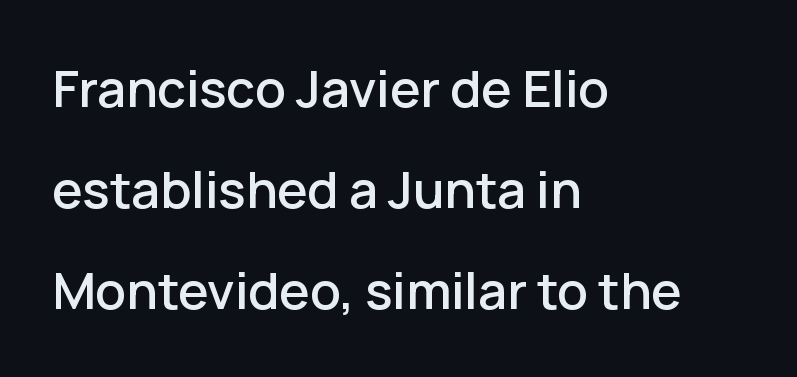
The image shows 51 px sans-serif type, upright; set left-aligned, loose line spacing (1.98x), normal letter spacing, not underlined; low stroke contrast and a medium x-height.
